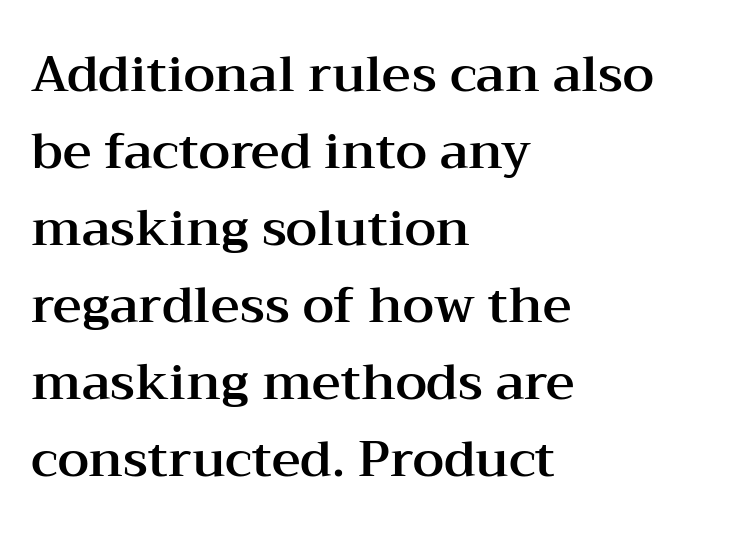
{"serif": "yes", "italic": "no", "width": "wide", "stroke_contrast": "medium", "x_height": "medium", "monospaced": "no", "underline": "no", "align": "left", "line_spacing": "normal", "line_spacing_ratio": 1.54, "letter_spacing": "normal", "letter_spacing_em": 0.0, "glyph_px": 50}
